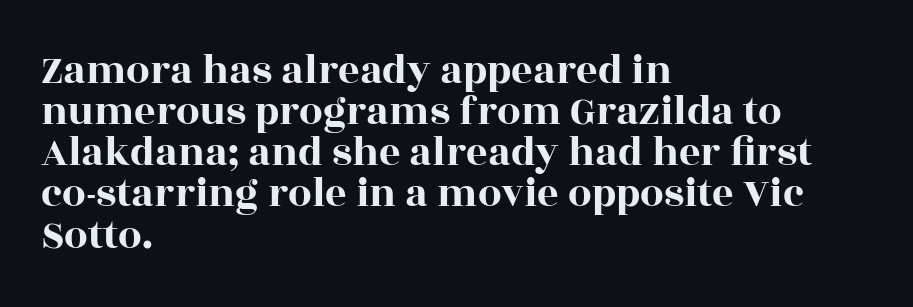
Q: Is the text italic (slanted)? A: No, it is upright.
Q: Is the typeface a serif or a sans-serif typeface? A: Serif.
Q: Is the text underlined? A: No.
Q: How is the paragraph aligned? A: Left-aligned.
Q: Is the spacing between letters normal or unusually wide? A: Normal.
Q: Is the spacing between lines tight, normal or loose? A: Tight.
Q: Width (condensed, normal, or wide)? A: Wide.
Q: x-height? A: Large.
Q: Monospaced? A: No.
